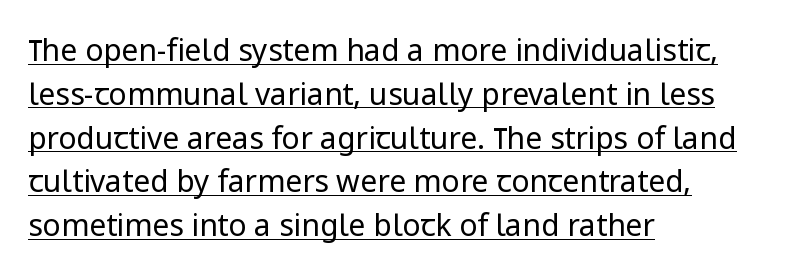
Varying glyph widths throughout — classic text-font behaviour. Regarding leading, the lines here are spaced in the standard way. Nothing sits at the stroke ends, so this counts as sans-serif. Weight: regular or lighter.
